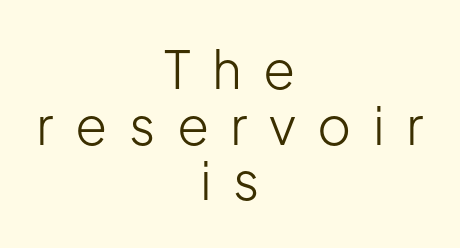
Q: Is the text bold? A: No.
Q: Is the text italic (slanted)? A: No, it is upright.
Q: Is the typeface a serif or a sans-serif typeface? A: Sans-serif.
Q: Is the text underlined? A: No.
Q: How is the paragraph aligned? A: Centered.
Q: Is the spacing between letters normal or unusually wide? A: Unusually wide.
Q: Is the spacing between lines tight, normal or loose? A: Tight.
Q: Width (condensed, normal, or wide)? A: Normal.
Q: Stroke contrast? A: Low.
Q: x-height? A: Medium.
Q: Monospaced? A: No.
